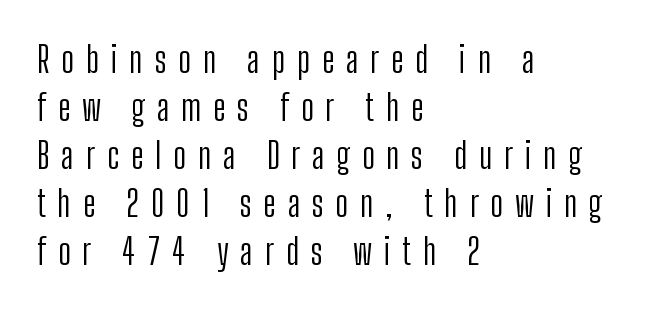
The image shows 36 px light, condensed sans-serif type, upright; set left-aligned, normal line spacing (1.33x), unusually wide letter spacing (+0.33 em), not underlined; low stroke contrast and a medium x-height.
